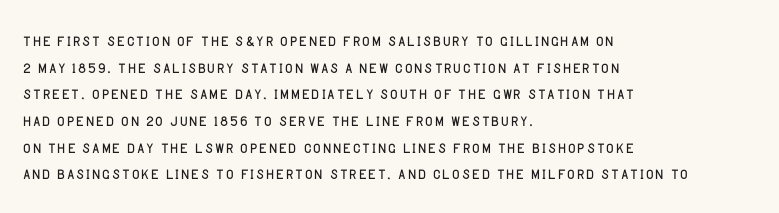
{"italic": "no", "bold": "no", "underline": "no", "align": "left", "line_spacing": "normal", "line_spacing_ratio": 1.27, "letter_spacing": "normal", "letter_spacing_em": 0.0, "glyph_px": 21}
